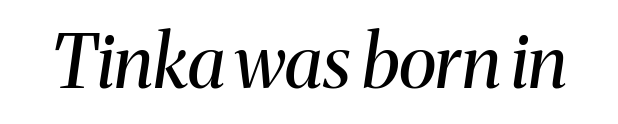
The image shows 73 px regular-weight serif type, italic (leaning right); set normal letter spacing, not underlined; medium stroke contrast and a medium x-height.
